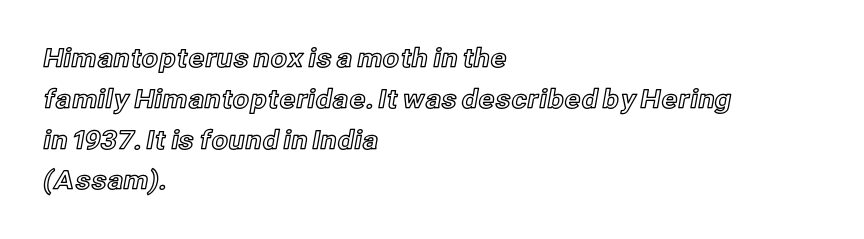
Q: Is the text italic (slanted)? A: Yes.
Q: Is the text underlined? A: No.
Q: How is the paragraph aligned? A: Left-aligned.
Q: Is the spacing between letters normal or unusually wide? A: Normal.
Q: Is the spacing between lines tight, normal or loose? A: Normal.
